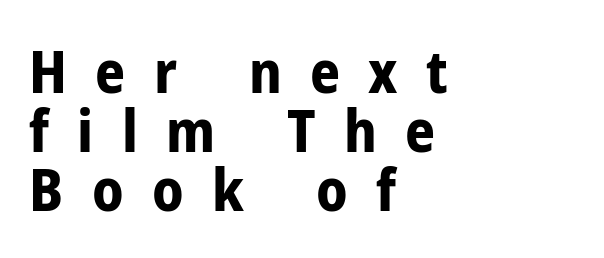
The image shows 59 px bold, condensed sans-serif type, upright; set left-aligned, tight line spacing (1.0x), unusually wide letter spacing (+0.48 em), not underlined; low stroke contrast and a medium x-height.
